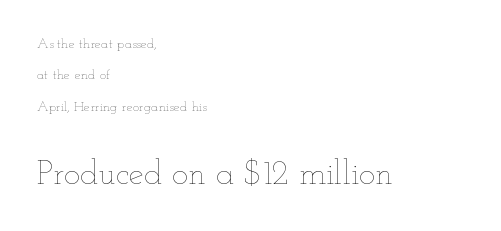
The image shows 34 px thin, wide type, upright; set left-aligned, loose line spacing (2.24x), normal letter spacing, not underlined; the second (bottom) block is 2.43x larger; low stroke contrast and a small x-height.
